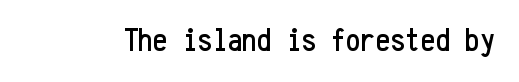
{"serif": "no", "italic": "no", "width": "condensed", "stroke_contrast": "low", "x_height": "medium", "monospaced": "yes", "underline": "no", "letter_spacing": "normal", "letter_spacing_em": 0.0, "glyph_px": 33}
